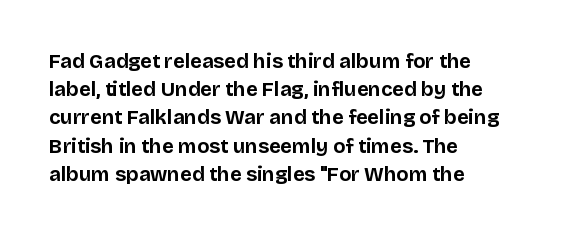
Q: Is the text bold? A: Yes.
Q: Is the text italic (slanted)? A: No, it is upright.
Q: Is the text underlined? A: No.
Q: How is the paragraph aligned? A: Left-aligned.
Q: Is the spacing between letters normal or unusually wide? A: Normal.
Q: Is the spacing between lines tight, normal or loose? A: Normal.
